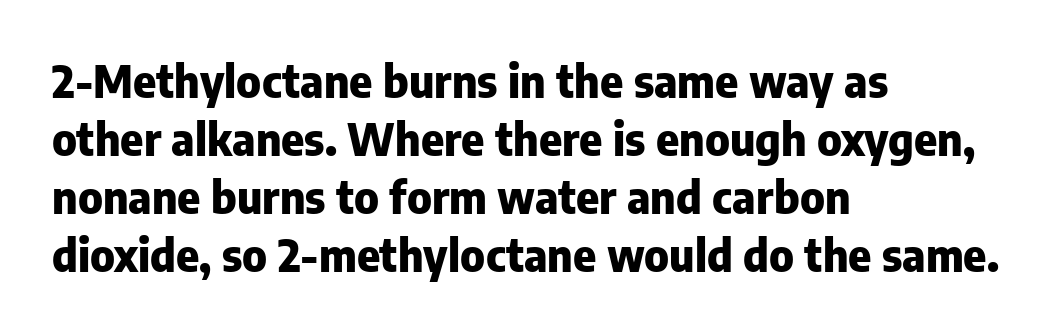
Q: Is the text bold? A: Yes.
Q: Is the text italic (slanted)? A: No, it is upright.
Q: Is the typeface a serif or a sans-serif typeface? A: Sans-serif.
Q: Is the text underlined? A: No.
Q: How is the paragraph aligned? A: Left-aligned.
Q: Is the spacing between letters normal or unusually wide? A: Normal.
Q: Is the spacing between lines tight, normal or loose? A: Normal.
Q: Width (condensed, normal, or wide)? A: Normal.
Q: Stroke contrast? A: Low.
Q: x-height? A: Medium.
Q: Monospaced? A: No.
